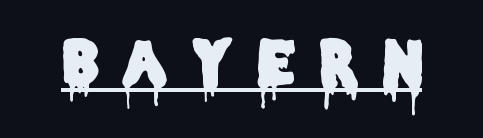
Grotesque or geometric, the face here clearly has no serifs. Does extra space separate the letters? Yes, quite a lot of it. Quick note: not italic, upright. This sample carries an underscore along the baseline area. Character widths vary here, with narrow letters taking less room than wide ones.
